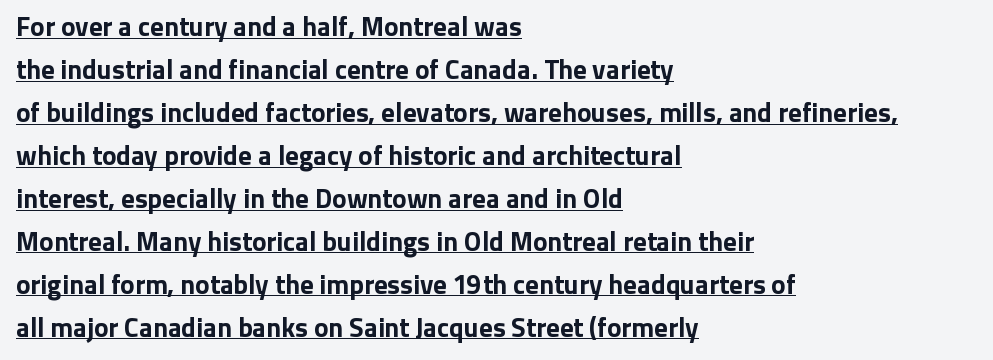
Caption: lettering with a line underneath. This rendering leaves character spacing at its baseline value. Set as a true bold cut, around the 700 mark. The block of text has a typical density, with ordinary space between rows. Where is the straight margin? On the left.
